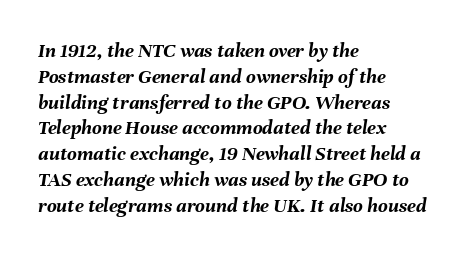
The image shows 21 px bold type, italic (leaning right); set left-aligned, line spacing 1.23x, normal letter spacing, not underlined.
